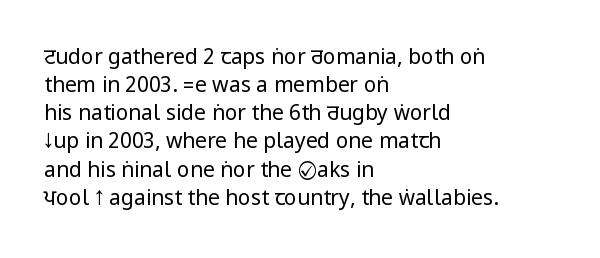
{"italic": "no", "bold": "no", "underline": "no", "align": "left", "line_spacing": "normal", "line_spacing_ratio": 1.34, "letter_spacing": "normal", "letter_spacing_em": 0.0, "glyph_px": 21}
